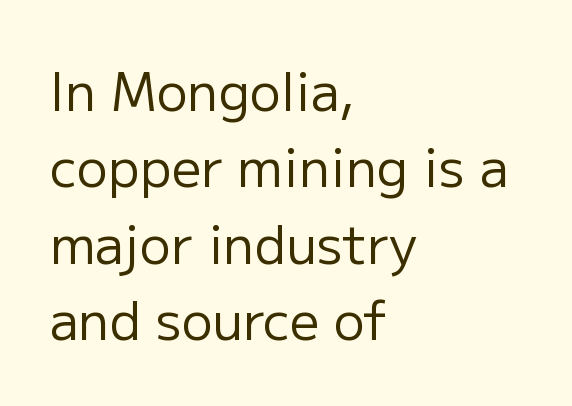
{"serif": "no", "italic": "no", "bold": "no", "weight": "regular", "width": "normal", "stroke_contrast": "low", "x_height": "medium", "monospaced": "no", "underline": "no", "align": "left", "line_spacing": "normal", "line_spacing_ratio": 1.47, "letter_spacing": "normal", "letter_spacing_em": 0.0, "glyph_px": 52}
